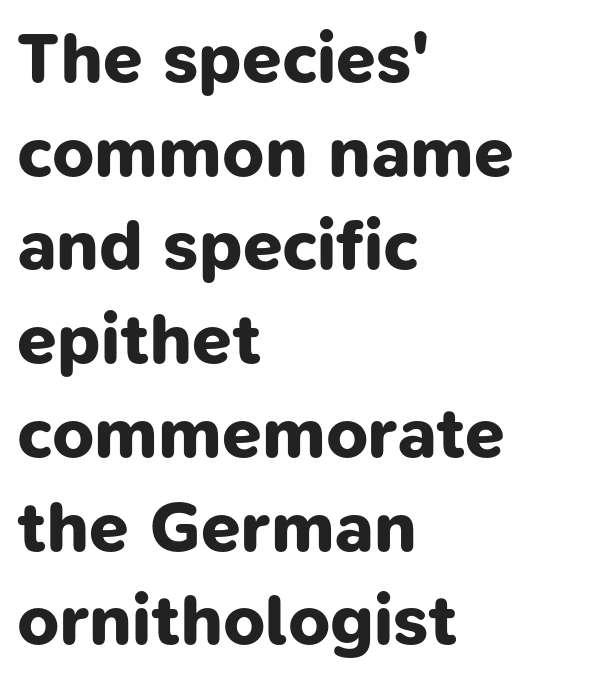
The baseline area is clear. Spacing verdict: proportional, widths tailored to each character. This block has exactly the height ordinary leading produces. Every letter is thick-stroked: bold, no question.
